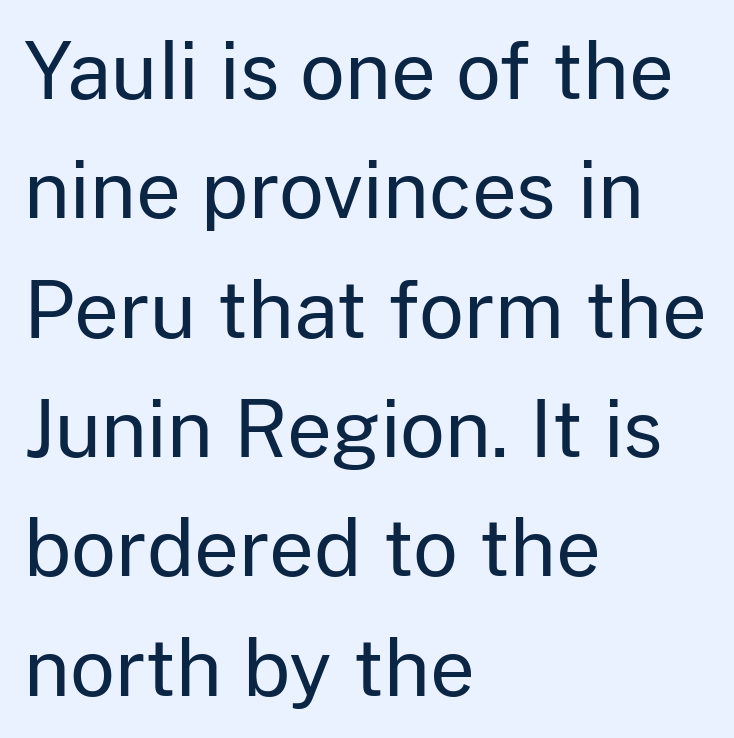
Type style note: lacks serifs. No extra tracking has been applied to these lines. Rows of type keep a routine distance in the vertical direction. Left-aligned paragraph, ragged on the right.
